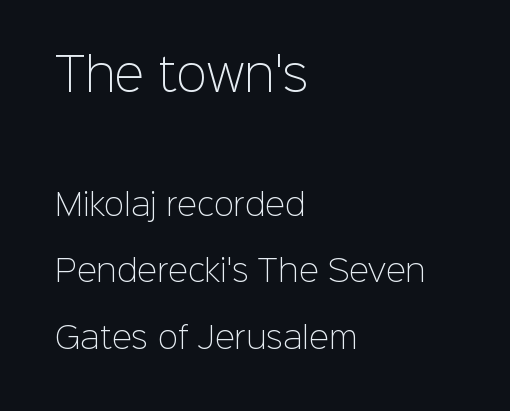
The image shows 45 px light sans-serif type, upright; set left-aligned, loose line spacing (2.22x), normal letter spacing, not underlined; the first (top) block is 1.5x larger; low stroke contrast and a medium x-height.
